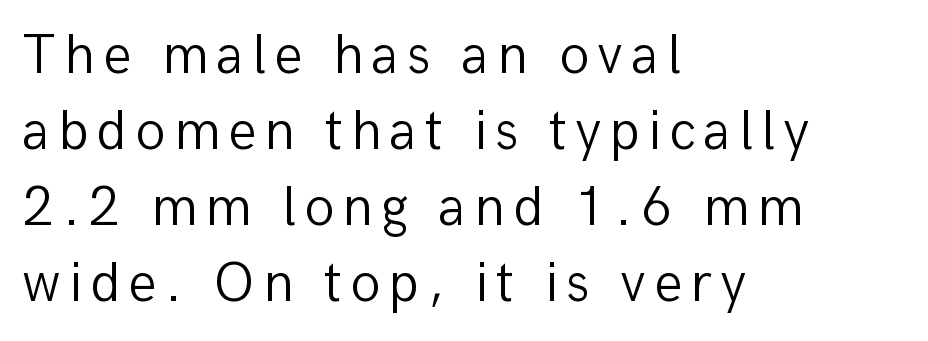
The image shows 56 px light sans-serif type, upright; set left-aligned, normal line spacing (1.36x), not underlined; low stroke contrast and a medium x-height.
